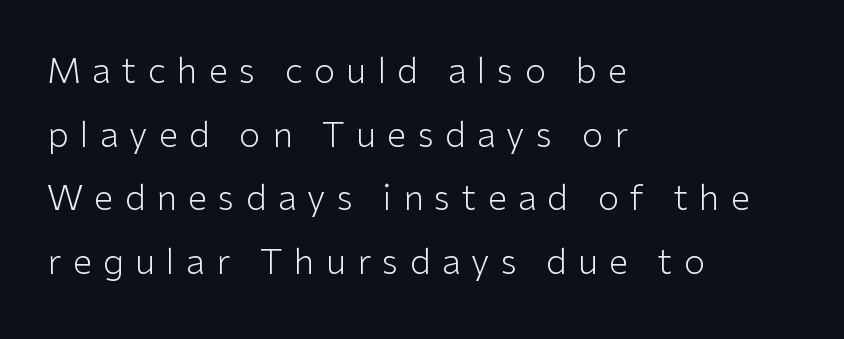
The image shows 35 px light sans-serif type, upright; set left-aligned, line spacing 1.82x, unusually wide letter spacing (+0.32 em), not underlined; low stroke contrast and a medium x-height.
